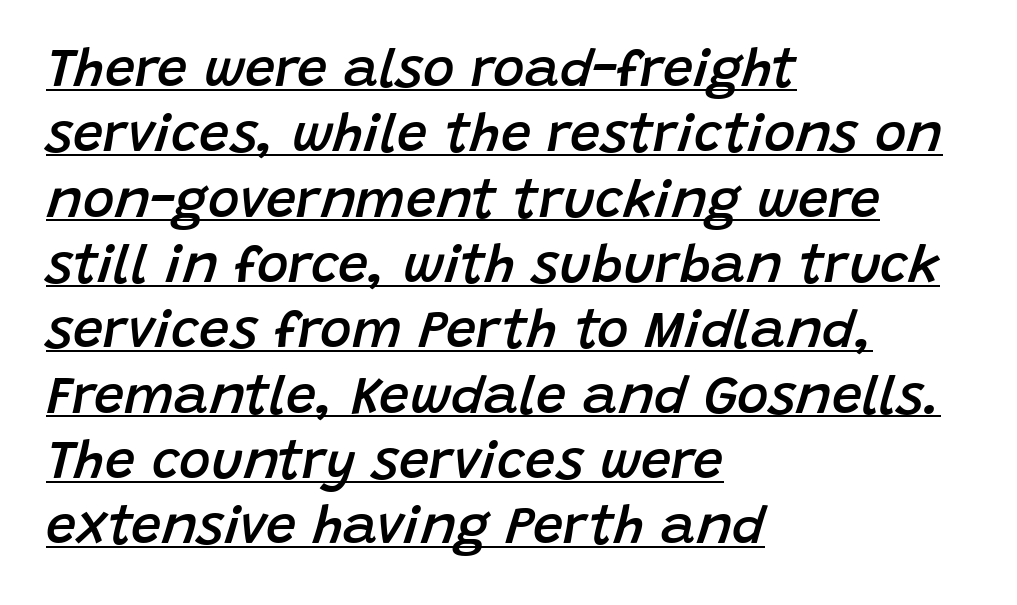
Horizontally, the lines are justified to the leading edge only. Here the designer chose a conventional face with non-uniform glyph widths. The characters look somewhat weighty, a semibold short of true bold. Tall strokes in this sample are angled rather than plumb. You could call the tracking neutral — neither tight nor loose. The rendered words wear a rule along their underside.
